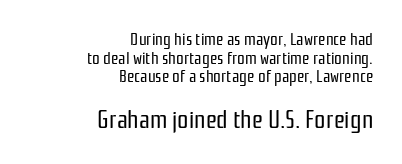
{"italic": "no", "bold": "no", "underline": "no", "align": "right", "line_spacing": "tight", "line_spacing_ratio": 1.09, "letter_spacing": "normal", "letter_spacing_em": 0.0, "larger_block": "second", "size_ratio": 1.47, "glyph_px": 25}
